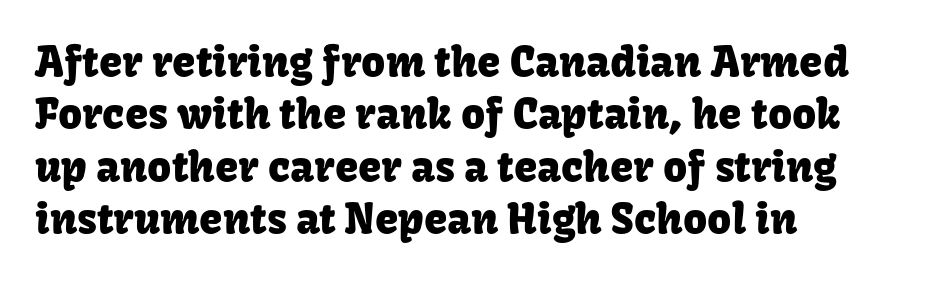
{"serif": "no", "italic": "no", "width": "normal", "stroke_contrast": "low", "x_height": "medium", "monospaced": "no", "underline": "no", "align": "left", "line_spacing": "normal", "line_spacing_ratio": 1.25, "letter_spacing": "normal", "letter_spacing_em": 0.0, "glyph_px": 42}
